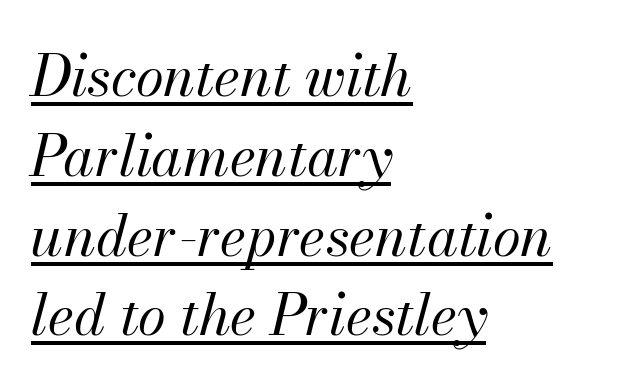
{"italic": "yes", "lean": "right", "slant_degrees": 13, "bold": "no", "weight": "regular", "width": "normal", "stroke_contrast": "medium", "x_height": "small", "monospaced": "no", "underline": "yes", "align": "left", "line_spacing": "normal", "line_spacing_ratio": 1.4, "letter_spacing": "normal", "letter_spacing_em": 0.0, "glyph_px": 57}
